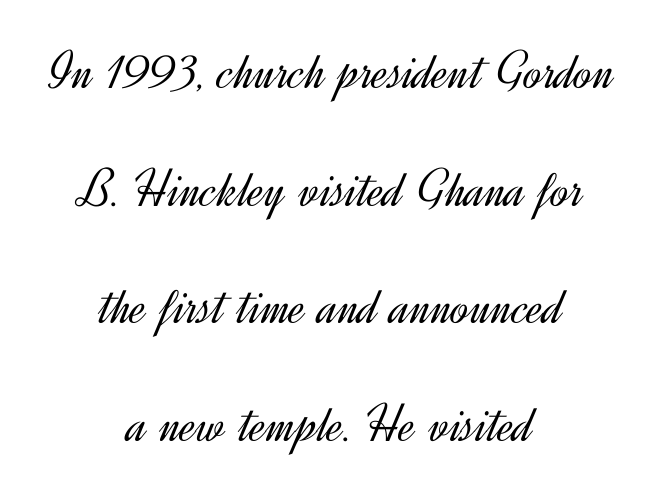
Plain, unruled lines of type. Each stroke keeps to a modest, everyday thickness or less. Quick note: interline space is abundant.
